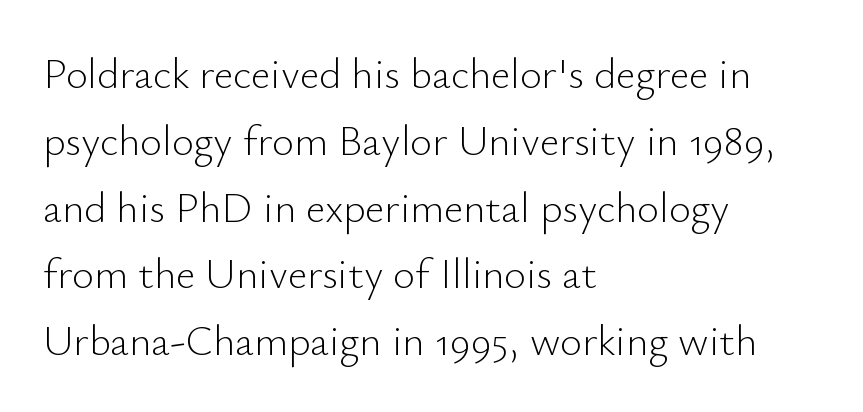
The image shows 42 px light sans-serif type, upright; set left-aligned, normal line spacing (1.59x), normal letter spacing, not underlined; low stroke contrast and a small x-height.
